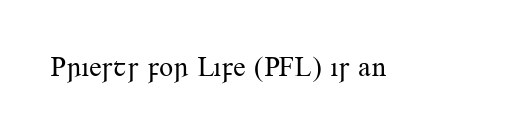
The font's upright variant was chosen for this text. The passage shown is not bold in any degree. Spacing verdict: proportional, widths tailored to each character. Observe the serifs anchoring each vertical stroke in this sample.
